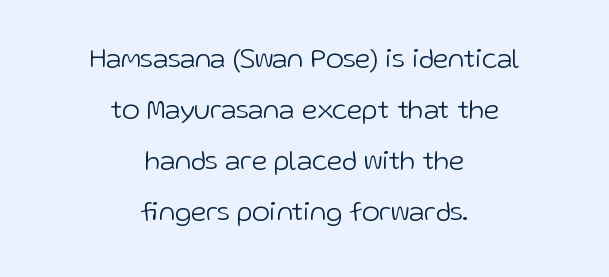
{"italic": "no", "bold": "no", "underline": "no", "align": "center", "line_spacing_ratio": 1.89, "letter_spacing": "normal", "letter_spacing_em": 0.0, "glyph_px": 27}
